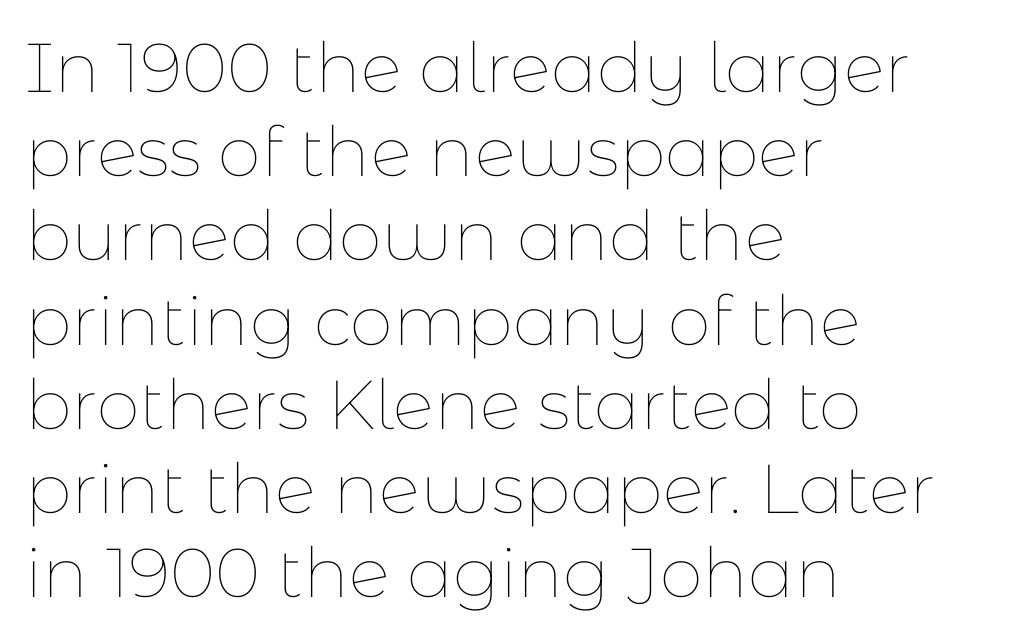
Q: Is the text bold? A: No.
Q: Is the text italic (slanted)? A: No, it is upright.
Q: Is the text underlined? A: No.
Q: How is the paragraph aligned? A: Left-aligned.
Q: Is the spacing between letters normal or unusually wide? A: Normal.
Q: Width (condensed, normal, or wide)? A: Normal.
Q: Stroke contrast? A: Low.
Q: x-height? A: Medium.
Q: Monospaced? A: No.
